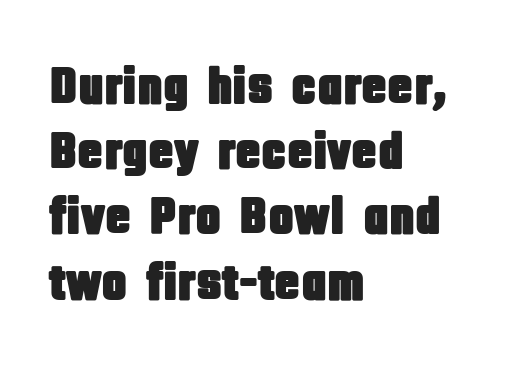
The image shows 53 px condensed sans-serif type, upright; set left-aligned, line spacing 1.23x, normal letter spacing, not underlined; low stroke contrast and a large x-height.
